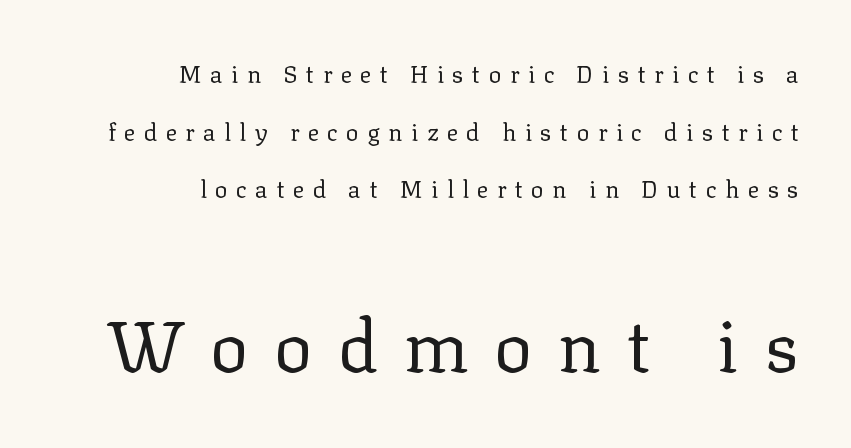
{"serif": "yes", "italic": "no", "bold": "no", "weight": "regular", "width": "normal", "stroke_contrast": "low", "x_height": "medium", "monospaced": "no", "underline": "no", "align": "right", "line_spacing": "loose", "line_spacing_ratio": 2.4, "letter_spacing": "wide", "letter_spacing_em": 0.35, "larger_block": "second", "size_ratio": 3.0, "glyph_px": 72}
